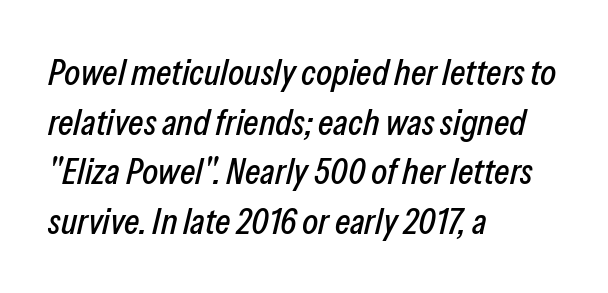
Q: Is the text italic (slanted)? A: Yes, it leans right by about 13 degrees.
Q: Is the text underlined? A: No.
Q: How is the paragraph aligned? A: Left-aligned.
Q: Is the spacing between letters normal or unusually wide? A: Normal.
Q: Is the spacing between lines tight, normal or loose? A: Normal.
Q: Width (condensed, normal, or wide)? A: Condensed.
Q: Stroke contrast? A: Low.
Q: x-height? A: Medium.
Q: Monospaced? A: No.
